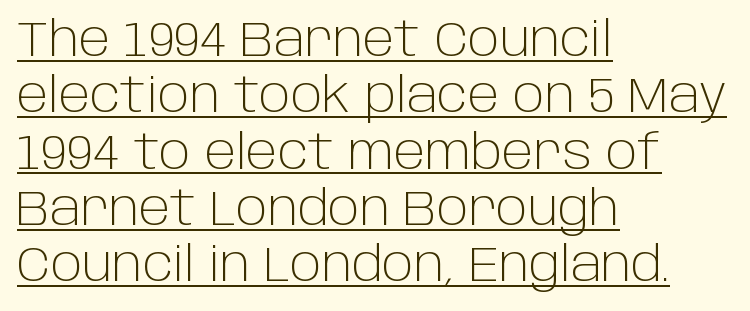
{"serif": "no", "italic": "no", "bold": "no", "weight": "light", "width": "normal", "stroke_contrast": "low", "x_height": "large", "monospaced": "no", "underline": "yes", "align": "left", "line_spacing": "tight", "line_spacing_ratio": 1.15, "letter_spacing": "normal", "letter_spacing_em": 0.0, "glyph_px": 49}
